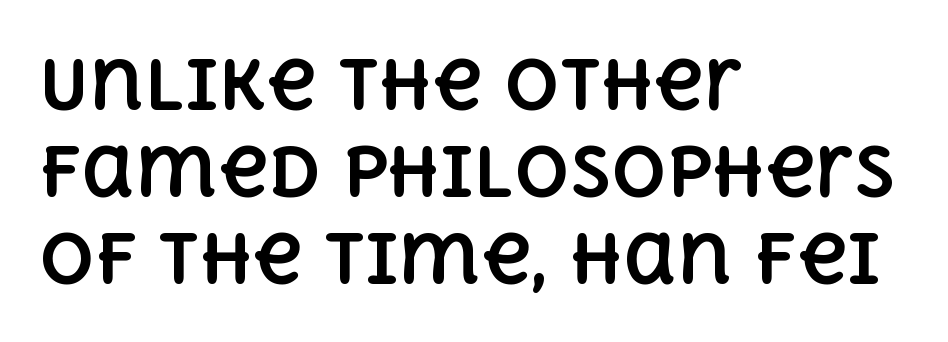
{"italic": "no", "bold": "yes", "weight": "bold", "width": "normal", "x_height": "large", "monospaced": "no", "underline": "no", "align": "left", "line_spacing": "normal", "line_spacing_ratio": 1.28, "letter_spacing": "normal", "letter_spacing_em": 0.0, "glyph_px": 68}
